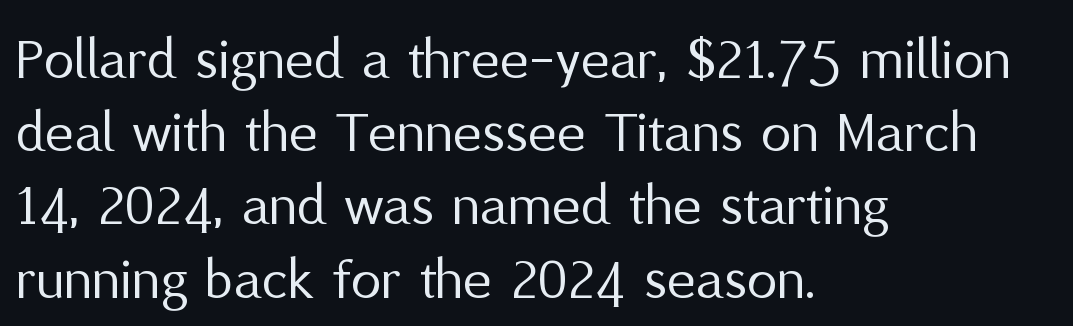
The image shows 61 px regular-weight sans-serif type, upright; set left-aligned, line spacing 1.2x, normal letter spacing, not underlined; medium stroke contrast and a medium x-height.
